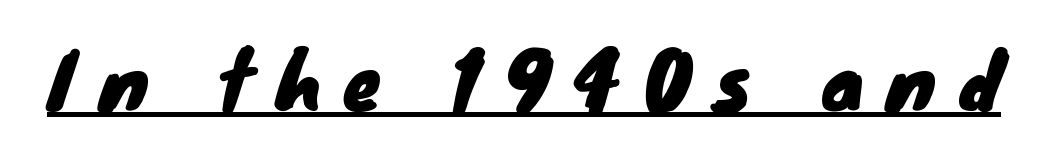
{"serif": "no", "width": "normal", "stroke_contrast": "low", "x_height": "small", "monospaced": "no", "underline": "yes", "letter_spacing": "wide", "letter_spacing_em": 0.31, "glyph_px": 76}
